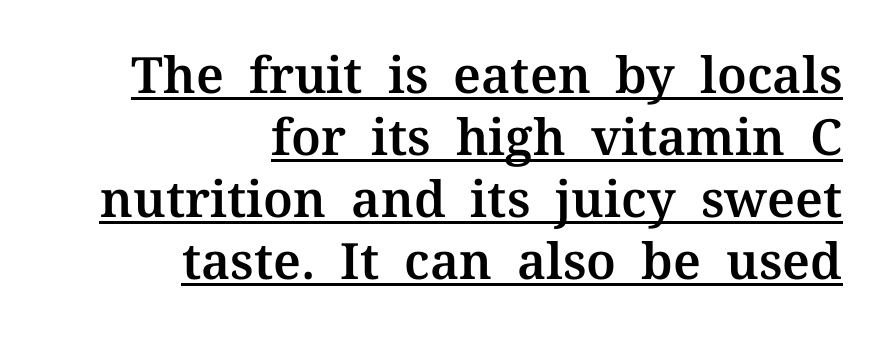
Q: Is the text italic (slanted)? A: No, it is upright.
Q: Is the typeface a serif or a sans-serif typeface? A: Serif.
Q: Is the text underlined? A: Yes.
Q: How is the paragraph aligned? A: Right-aligned.
Q: Is the spacing between letters normal or unusually wide? A: Normal.
Q: Width (condensed, normal, or wide)? A: Normal.
Q: Stroke contrast? A: Medium.
Q: x-height? A: Medium.
Q: Monospaced? A: No.
